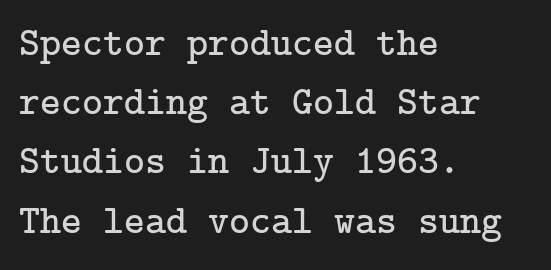
The typeface chosen for these lines features serifs. Style check: upright. Line beginnings align vertically; line endings do not. The glyphs are unaccompanied by any horizontal stroke below them. The block of text has a typical density, with ordinary space between rows. Does extra space separate the letters? No, they use regular spacing.
